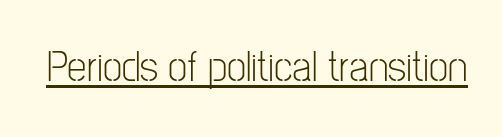
The image shows 44 px light, condensed sans-serif type, upright; set normal letter spacing, underlined; low stroke contrast and a medium x-height.
